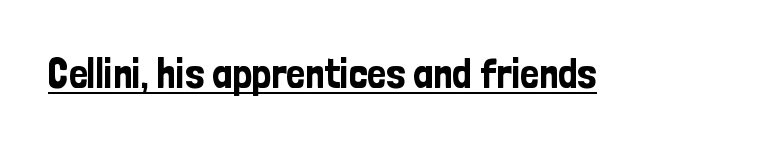
The image shows 42 px condensed sans-serif type, upright; set normal letter spacing, underlined; low stroke contrast and a medium x-height.
